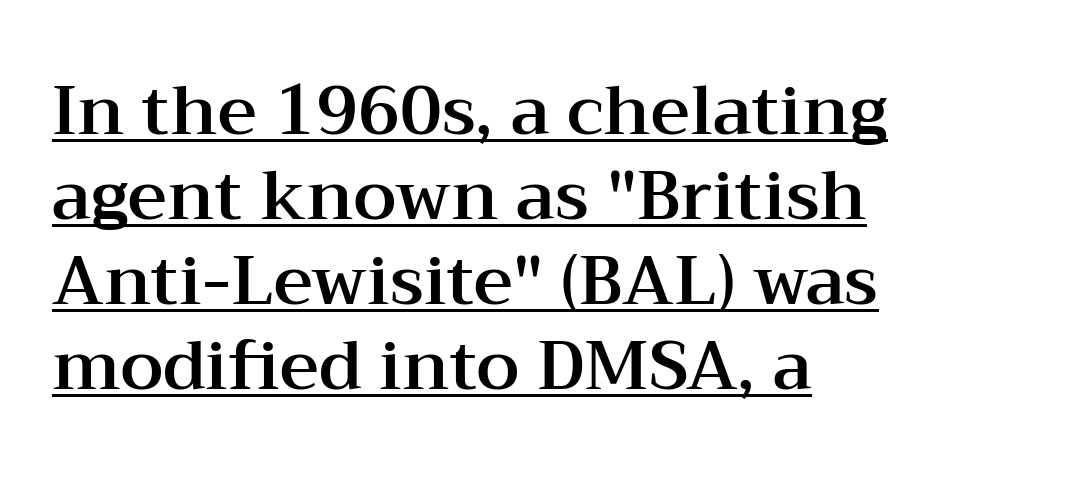
{"serif": "yes", "italic": "no", "width": "wide", "stroke_contrast": "medium", "x_height": "medium", "monospaced": "no", "underline": "yes", "align": "left", "line_spacing": "normal", "line_spacing_ratio": 1.25, "letter_spacing": "normal", "letter_spacing_em": 0.0, "glyph_px": 68}
